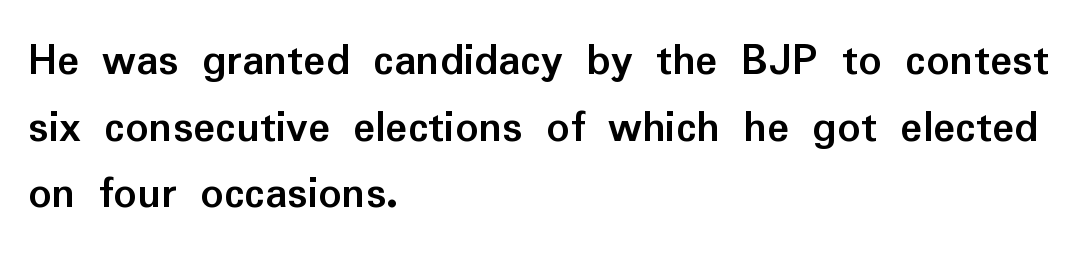
Q: Is the text bold? A: Yes.
Q: Is the text italic (slanted)? A: No, it is upright.
Q: Is the typeface a serif or a sans-serif typeface? A: Sans-serif.
Q: Is the text underlined? A: No.
Q: How is the paragraph aligned? A: Left-aligned.
Q: Is the spacing between letters normal or unusually wide? A: Normal.
Q: Is the spacing between lines tight, normal or loose? A: Normal.
Q: Width (condensed, normal, or wide)? A: Normal.
Q: Stroke contrast? A: Low.
Q: x-height? A: Medium.
Q: Monospaced? A: No.
